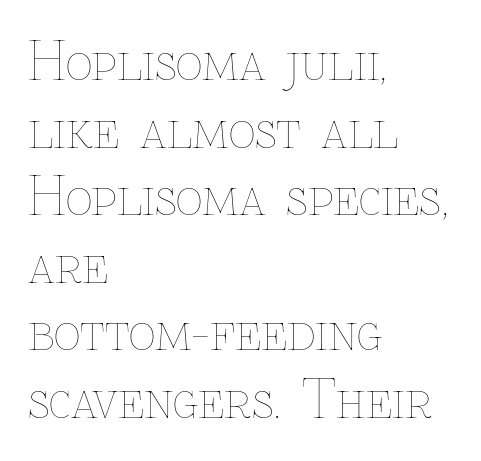
Q: Is the text bold? A: No.
Q: Is the text italic (slanted)? A: No, it is upright.
Q: Is the text underlined? A: No.
Q: How is the paragraph aligned? A: Left-aligned.
Q: Is the spacing between letters normal or unusually wide? A: Normal.
Q: Is the spacing between lines tight, normal or loose? A: Normal.
Q: Width (condensed, normal, or wide)? A: Normal.
Q: Stroke contrast? A: Low.
Q: x-height? A: Medium.
Q: Monospaced? A: No.
